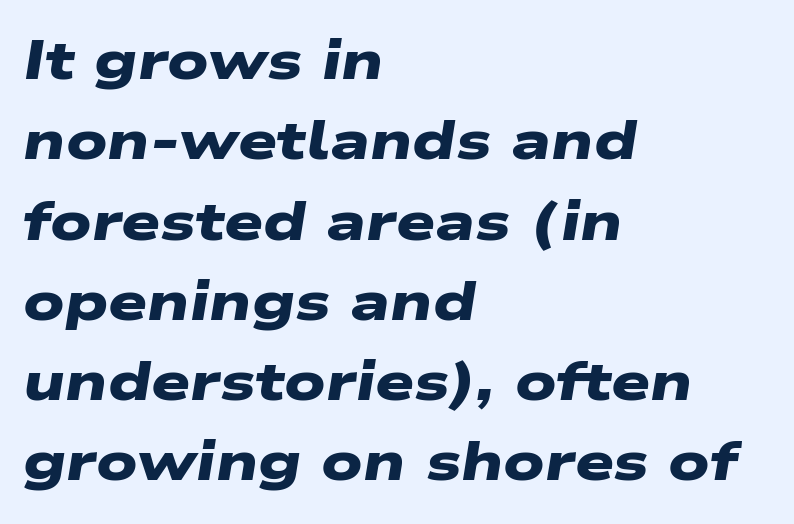
The image shows 55 px heavy, wide sans-serif type; set left-aligned, normal line spacing (1.46x), normal letter spacing, not underlined; low stroke contrast and a medium x-height.
